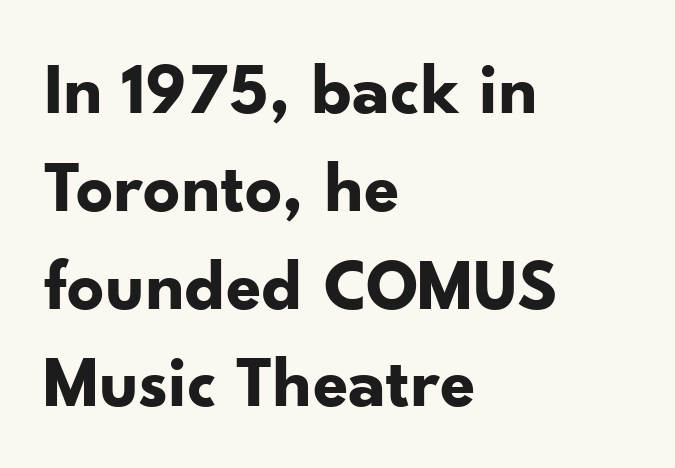
This is roman type, the default non-slanted kind. Default kerning and tracking; the words read as compact shapes. A typesetter would call this proportional, since set widths differ per character. Horizontally, the lines are justified to the leading edge only. Baseline-to-baseline distance is the conventional proportion of letter height.
